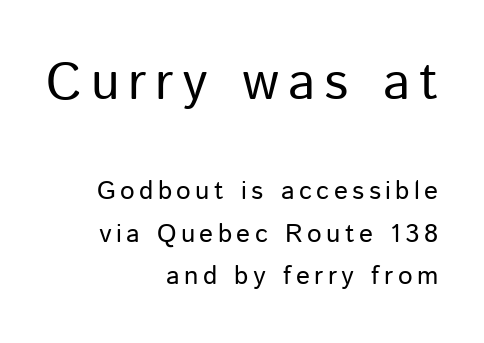
{"serif": "no", "italic": "no", "bold": "no", "weight": "regular", "width": "normal", "stroke_contrast": "low", "x_height": "medium", "monospaced": "no", "underline": "no", "align": "right", "line_spacing": "normal", "line_spacing_ratio": 1.63, "larger_block": "first", "size_ratio": 2.0, "glyph_px": 52}
